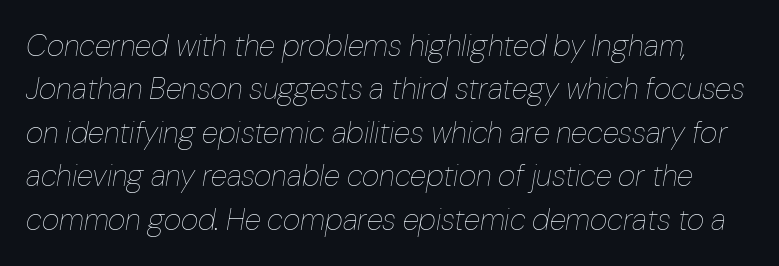
{"italic": "yes", "lean": "right", "slant_degrees": 10, "bold": "no", "weight": "thin", "width": "normal", "stroke_contrast": "low", "x_height": "medium", "monospaced": "no", "underline": "no", "line_spacing": "normal", "line_spacing_ratio": 1.45, "letter_spacing": "normal", "letter_spacing_em": 0.0, "glyph_px": 30}
